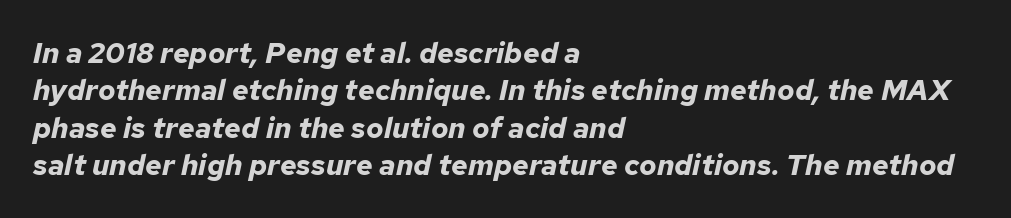
Q: Is the text bold? A: Yes.
Q: Is the text italic (slanted)? A: Yes, it leans right by about 12 degrees.
Q: Is the text underlined? A: No.
Q: How is the paragraph aligned? A: Left-aligned.
Q: Is the spacing between letters normal or unusually wide? A: Normal.
Q: Is the spacing between lines tight, normal or loose? A: Normal.
Q: Width (condensed, normal, or wide)? A: Normal.
Q: Stroke contrast? A: Low.
Q: x-height? A: Medium.
Q: Monospaced? A: No.
